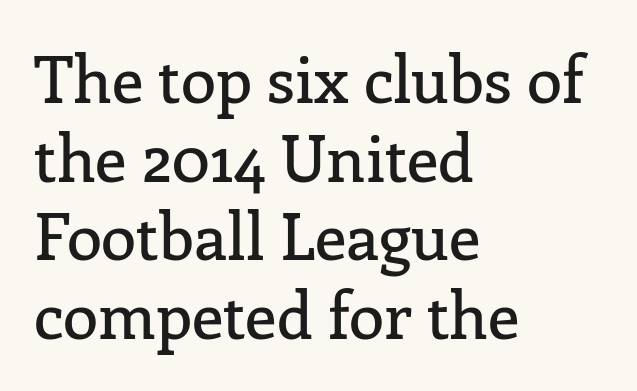
Q: Is the text italic (slanted)? A: No, it is upright.
Q: Is the typeface a serif or a sans-serif typeface? A: Serif.
Q: Is the text underlined? A: No.
Q: How is the paragraph aligned? A: Left-aligned.
Q: Is the spacing between letters normal or unusually wide? A: Normal.
Q: Width (condensed, normal, or wide)? A: Normal.
Q: Stroke contrast? A: Low.
Q: x-height? A: Medium.
Q: Monospaced? A: No.
